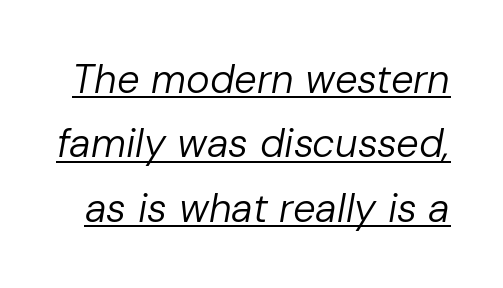
The image shows 40 px regular-weight type, italic (leaning right); set normal line spacing (1.61x), normal letter spacing, underlined; low stroke contrast and a medium x-height.
